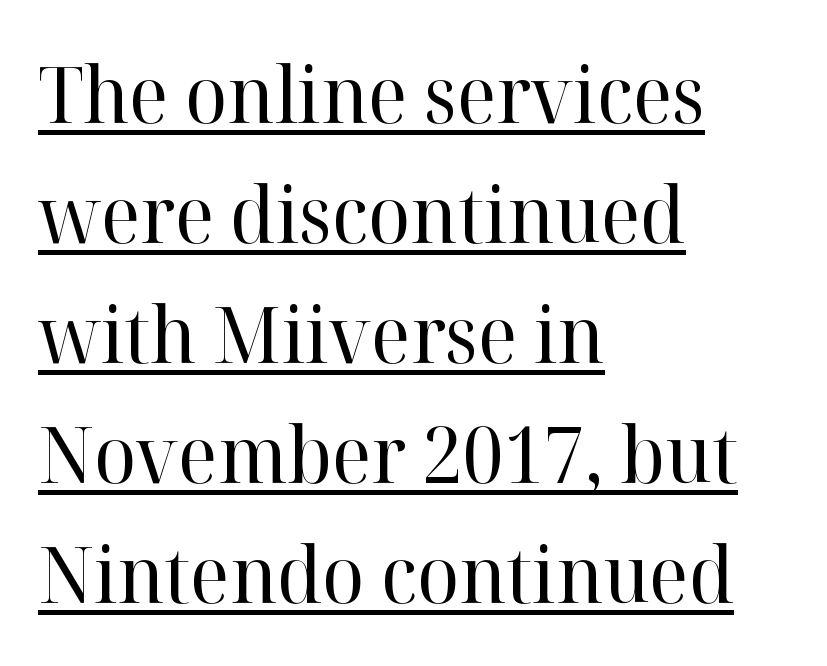
Q: Is the text bold? A: No.
Q: Is the text italic (slanted)? A: No, it is upright.
Q: Is the typeface a serif or a sans-serif typeface? A: Serif.
Q: Is the text underlined? A: Yes.
Q: How is the paragraph aligned? A: Left-aligned.
Q: Is the spacing between letters normal or unusually wide? A: Normal.
Q: Is the spacing between lines tight, normal or loose? A: Normal.
Q: Width (condensed, normal, or wide)? A: Normal.
Q: Stroke contrast? A: High.
Q: x-height? A: Medium.
Q: Monospaced? A: No.
